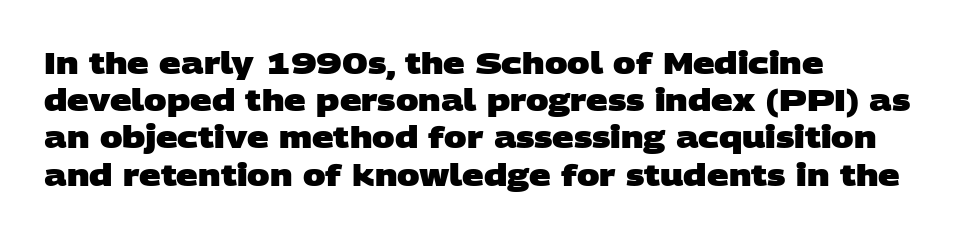
{"serif": "no", "bold": "yes", "weight": "heavy", "width": "wide", "stroke_contrast": "low", "x_height": "large", "monospaced": "no", "underline": "no", "align": "left", "line_spacing_ratio": 1.24, "letter_spacing": "normal", "letter_spacing_em": 0.0, "glyph_px": 30}
